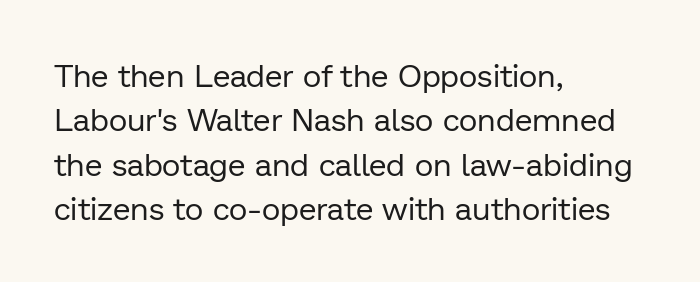
The image shows 32 px regular-weight sans-serif type, upright; set left-aligned, normal line spacing (1.39x), normal letter spacing, not underlined; low stroke contrast and a medium x-height.
